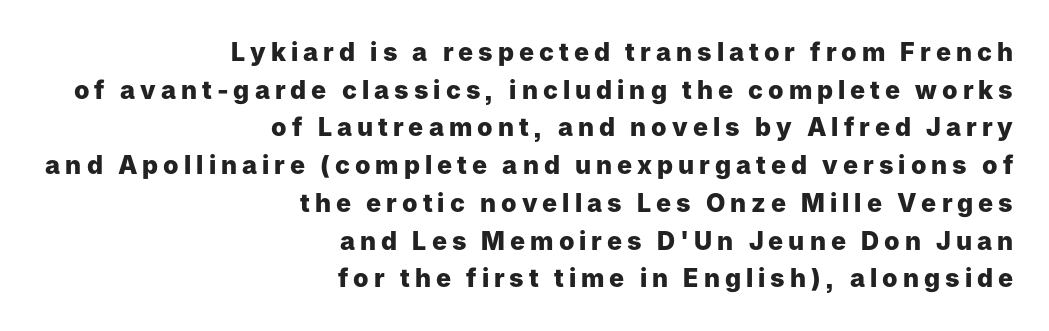
{"italic": "no", "bold": "yes", "underline": "no", "align": "right", "line_spacing": "normal", "line_spacing_ratio": 1.51, "letter_spacing": "wide", "letter_spacing_em": 0.2, "glyph_px": 25}
